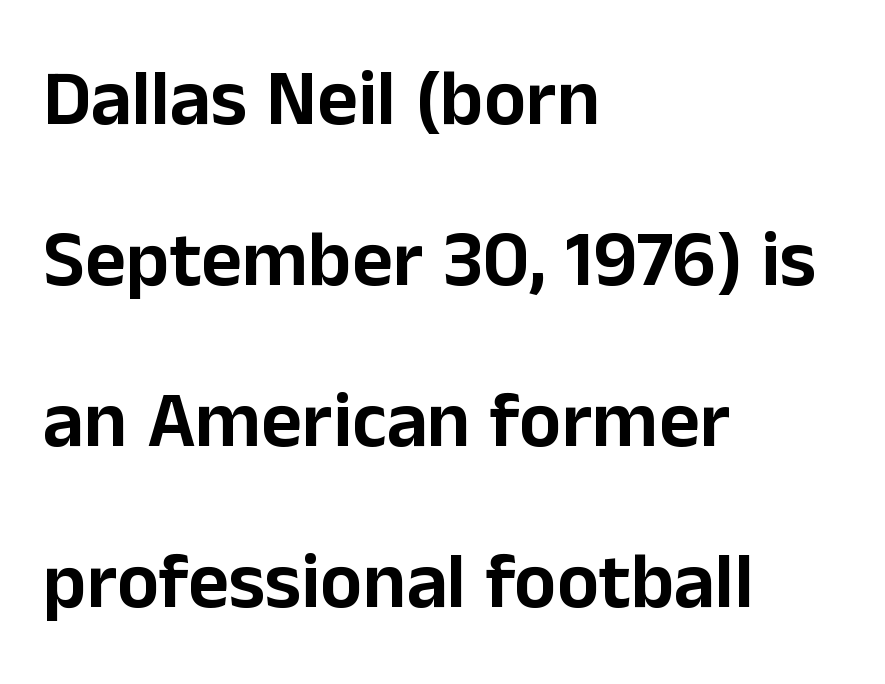
{"serif": "no", "italic": "no", "width": "normal", "stroke_contrast": "low", "x_height": "medium", "monospaced": "no", "underline": "no", "align": "left", "line_spacing": "loose", "line_spacing_ratio": 2.04, "letter_spacing": "normal", "letter_spacing_em": 0.0, "glyph_px": 79}
